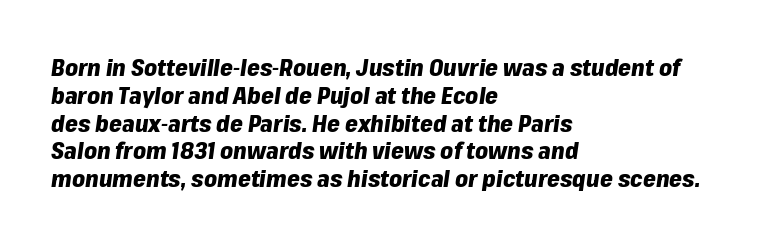
The image shows 23 px bold type, italic (leaning right); set left-aligned, line spacing 1.21x, normal letter spacing, not underlined.
